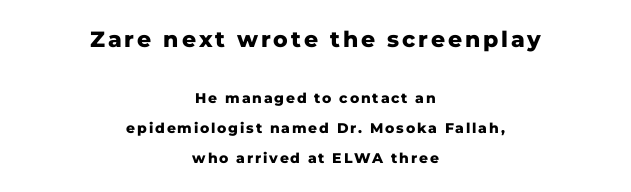
{"italic": "no", "bold": "yes", "underline": "no", "align": "center", "line_spacing": "loose", "line_spacing_ratio": 2.12, "larger_block": "first", "size_ratio": 1.57, "glyph_px": 22}
